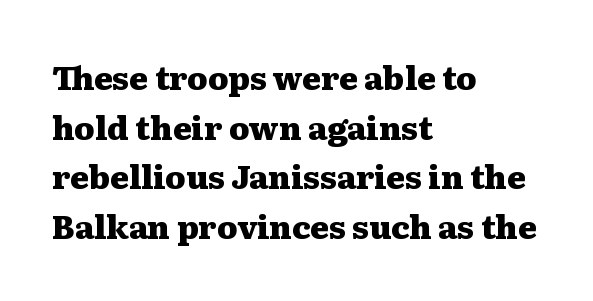
Only glyphs here, with clear space below each row. The letters stand upright; this is a roman face. Proportional: the letters do not fall into vertical columns. This sample uses plain, unmodified letter spacing. The strokes are fattened all the way to bold. These lines sit exactly where default settings would place them.
